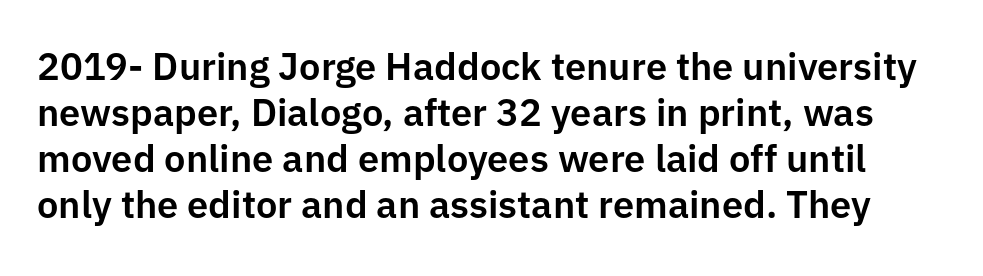
Nope, no serifs anywhere on these letters. Unmarked baselines from the first word to the last. Default kerning and tracking; the words read as compact shapes. Unlike italic type, these characters show no tilt at all.
